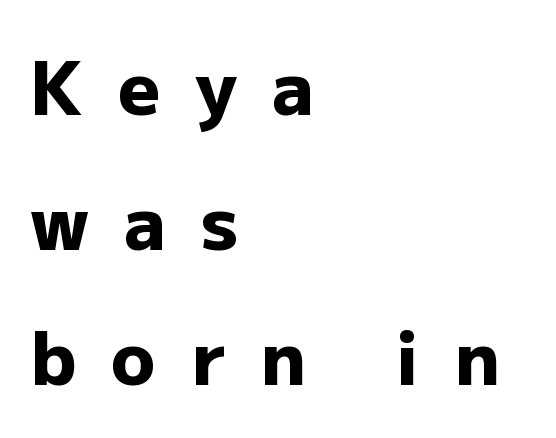
Q: Is the text bold? A: Yes.
Q: Is the text italic (slanted)? A: No, it is upright.
Q: Is the typeface a serif or a sans-serif typeface? A: Sans-serif.
Q: Is the text underlined? A: No.
Q: How is the paragraph aligned? A: Left-aligned.
Q: Is the spacing between letters normal or unusually wide? A: Unusually wide.
Q: Width (condensed, normal, or wide)? A: Normal.
Q: Stroke contrast? A: Low.
Q: x-height? A: Medium.
Q: Monospaced? A: No.
